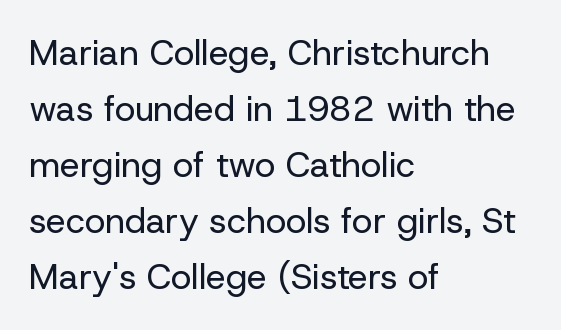
{"serif": "no", "italic": "no", "bold": "no", "weight": "regular", "width": "normal", "stroke_contrast": "low", "x_height": "medium", "monospaced": "no", "underline": "no", "align": "left", "line_spacing": "normal", "line_spacing_ratio": 1.6, "letter_spacing": "normal", "letter_spacing_em": 0.0, "glyph_px": 35}
